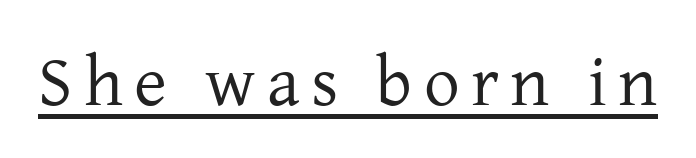
The image shows 71 px regular-weight serif type, upright; set underlined; low stroke contrast and a medium x-height.
